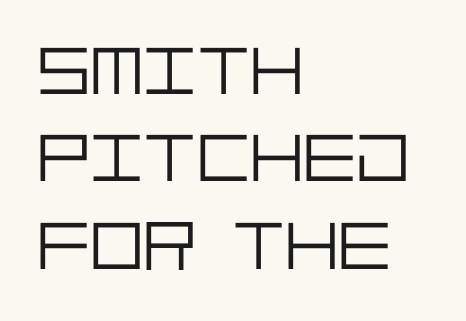
Designer's note — italics off, roman on. Between one letter and the next there's only the usual sliver of space. Has an underline been added? It has not. Classification — sans serif.
